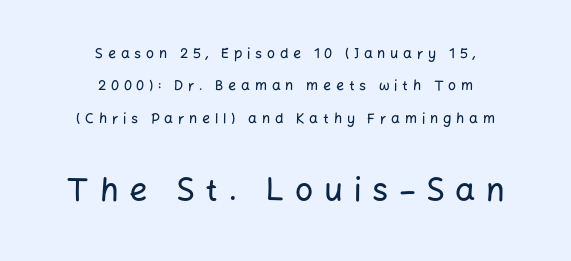
Q: Is the text italic (slanted)? A: No, it is upright.
Q: Is the typeface a serif or a sans-serif typeface? A: Sans-serif.
Q: Is the text underlined? A: No.
Q: How is the paragraph aligned? A: Centered.
Q: Is the spacing between letters normal or unusually wide? A: Unusually wide.
Q: Is the spacing between lines tight, normal or loose? A: Loose.
Q: Which block of text is set in a larger size, the first (top) or the second (bottom)? A: The second (bottom) one.
Q: Width (condensed, normal, or wide)? A: Normal.
Q: Stroke contrast? A: Low.
Q: x-height? A: Medium.
Q: Monospaced? A: No.
